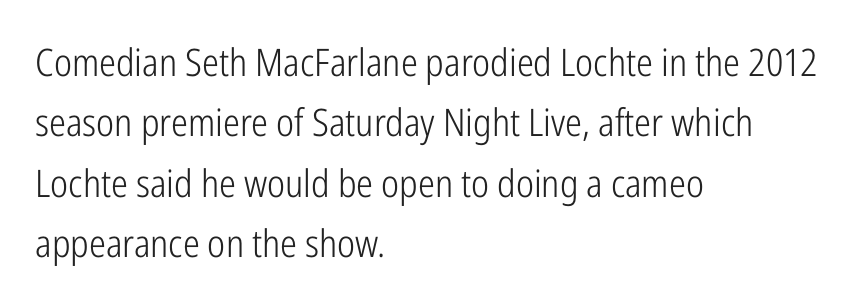
Regular leading. Looks like regular typesetting: each glyph gets only the width it needs. The axis of the letterforms is exactly vertical. Words float on clear page, feet unadorned. Unbolded letterforms with no extra heft. In terms of letterspacing, this is plain default setting.
